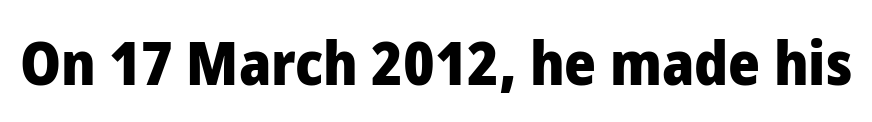
The image shows 61 px heavy sans-serif type, upright; set normal letter spacing, not underlined; low stroke contrast and a medium x-height.
